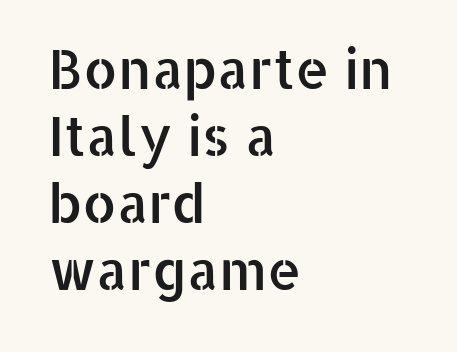
Italic? Not at all — the glyphs are vertical. Plain, unruled lines of type. Alignment: flush left. These lines are rendered in a variable-pitch font. In terms of letterform style, serifs are entirely absent. The gaps between neighbouring characters are ordinary and unremarkable.
